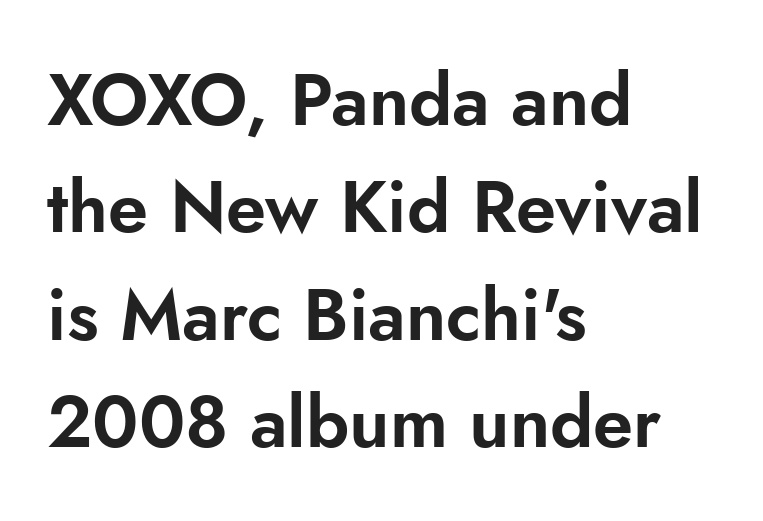
Spacing verdict: proportional, widths tailored to each character. Has an underline been added? It has not. The type sits square on the baseline with zero lean. Does the leading feel generous? No, just average. Spacing between characters is what you'd get straight out of the box.
